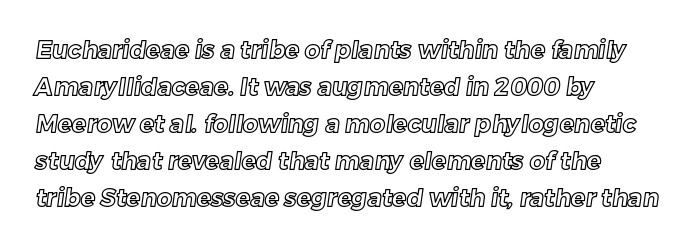
The image shows 24 px text type; set left-aligned, normal line spacing (1.54x), normal letter spacing, not underlined.
